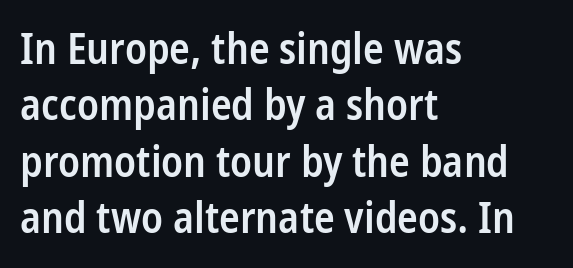
{"serif": "no", "italic": "no", "bold": "semi", "weight": "semibold", "width": "condensed", "stroke_contrast": "low", "x_height": "medium", "monospaced": "no", "underline": "no", "align": "left", "line_spacing": "normal", "line_spacing_ratio": 1.31, "letter_spacing": "normal", "letter_spacing_em": 0.0, "glyph_px": 43}
